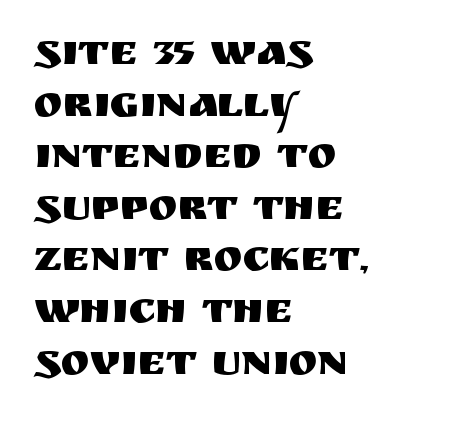
Q: Is the text italic (slanted)? A: No, it is upright.
Q: Is the typeface a serif or a sans-serif typeface? A: Sans-serif.
Q: Is the text underlined? A: No.
Q: How is the paragraph aligned? A: Left-aligned.
Q: Is the spacing between letters normal or unusually wide? A: Normal.
Q: Width (condensed, normal, or wide)? A: Normal.
Q: Stroke contrast? A: Medium.
Q: x-height? A: Large.
Q: Monospaced? A: No.
